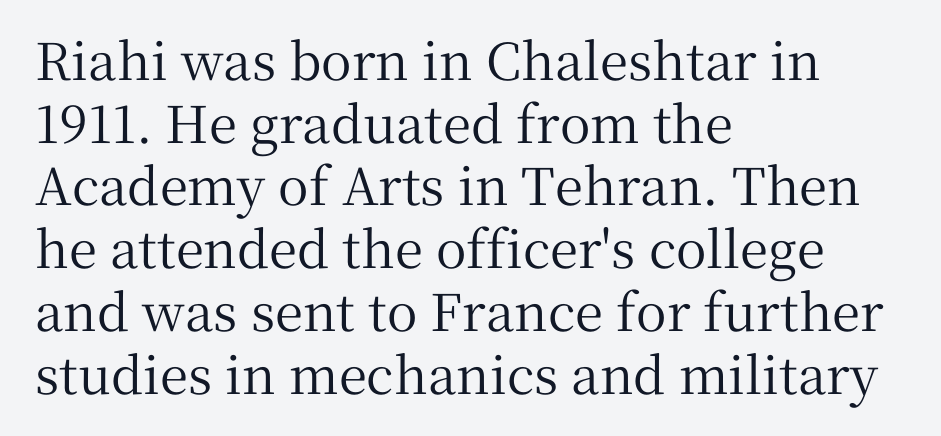
Q: Is the text italic (slanted)? A: No, it is upright.
Q: Is the typeface a serif or a sans-serif typeface? A: Serif.
Q: Is the text underlined? A: No.
Q: How is the paragraph aligned? A: Left-aligned.
Q: Is the spacing between letters normal or unusually wide? A: Normal.
Q: Width (condensed, normal, or wide)? A: Normal.
Q: Stroke contrast? A: Medium.
Q: x-height? A: Medium.
Q: Monospaced? A: No.
